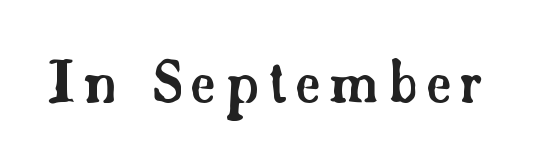
If you drew a line through each stem, it would be perfectly vertical. The letters advance in unequal steps, a hallmark of proportional type. Serifs: yes, visible at the terminals of the letterforms. The baseline area is clear.
